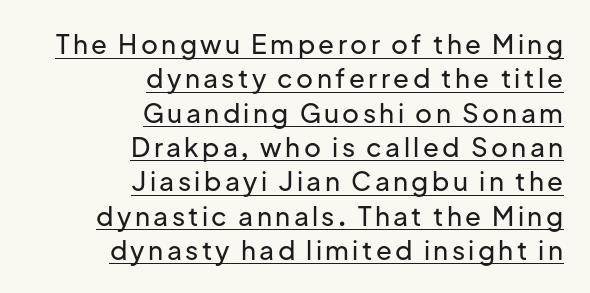
Check the space under the baseline: a stroke is drawn there. Regular leading. The passage is arranged like a letterhead date or caption credit — flush right. Nope, not italic — everything's standing straight.
